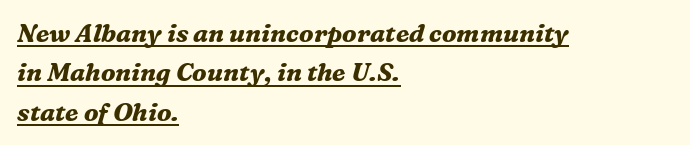
{"italic": "yes", "lean": "right", "slant_degrees": 16, "bold": "yes", "underline": "yes", "align": "left", "line_spacing": "normal", "line_spacing_ratio": 1.58, "letter_spacing": "normal", "letter_spacing_em": 0.0, "glyph_px": 25}
